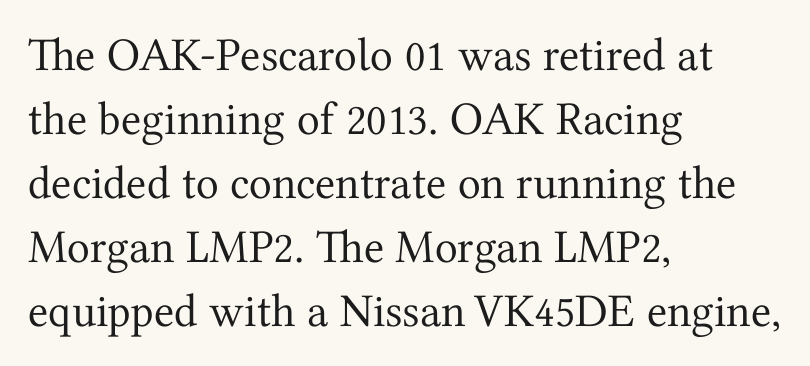
Q: Is the text bold? A: No.
Q: Is the text italic (slanted)? A: No, it is upright.
Q: Is the typeface a serif or a sans-serif typeface? A: Serif.
Q: Is the text underlined? A: No.
Q: How is the paragraph aligned? A: Left-aligned.
Q: Is the spacing between letters normal or unusually wide? A: Normal.
Q: Is the spacing between lines tight, normal or loose? A: Normal.
Q: Width (condensed, normal, or wide)? A: Normal.
Q: Stroke contrast? A: Medium.
Q: x-height? A: Medium.
Q: Monospaced? A: No.
